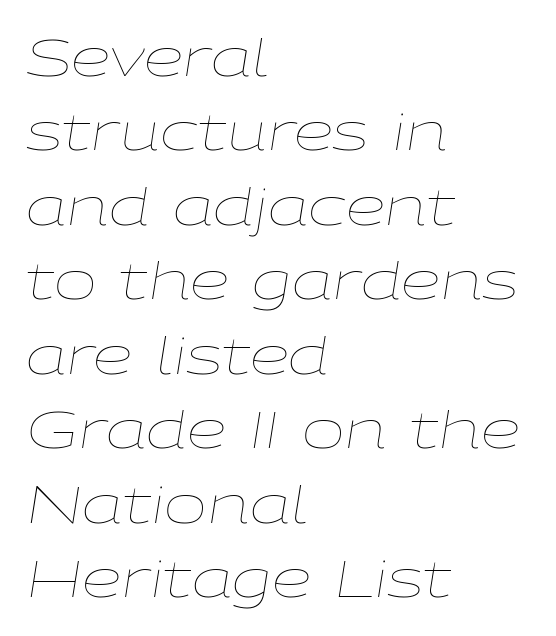
The vertical gap from one line to the next is medium. There's an unmistakable incline to the writing here. Just letters on the line, the space beneath them empty. You could not count columns in this text — the font is proportionally spaced. Horizontally, the lines are justified to the leading edge only. Bold? No — there's no thickening of the strokes.
